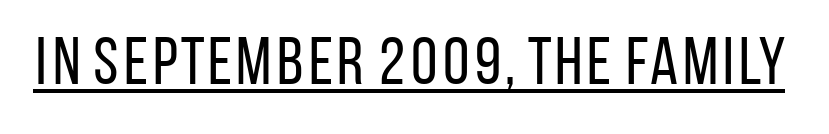
The image shows 67 px regular-weight, condensed sans-serif type, upright; set normal letter spacing, underlined; low stroke contrast and a large x-height.
